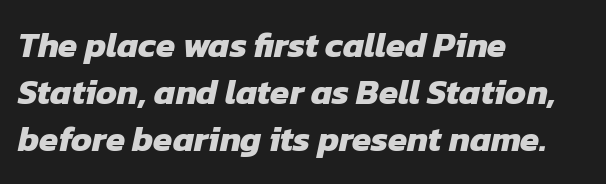
Q: Is the text bold? A: Yes.
Q: Is the typeface a serif or a sans-serif typeface? A: Sans-serif.
Q: Is the text underlined? A: No.
Q: How is the paragraph aligned? A: Left-aligned.
Q: Is the spacing between letters normal or unusually wide? A: Normal.
Q: Is the spacing between lines tight, normal or loose? A: Normal.
Q: Width (condensed, normal, or wide)? A: Normal.
Q: Stroke contrast? A: Low.
Q: x-height? A: Medium.
Q: Monospaced? A: No.
